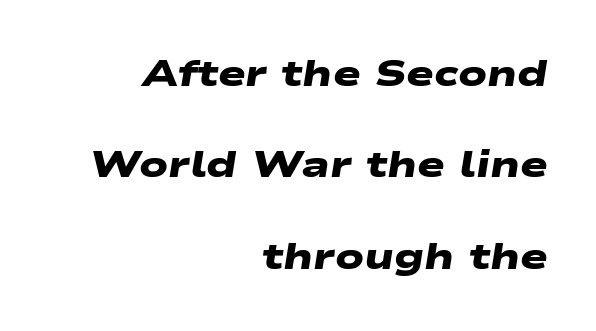
Q: Is the text bold? A: Yes.
Q: Is the typeface a serif or a sans-serif typeface? A: Sans-serif.
Q: Is the text underlined? A: No.
Q: How is the paragraph aligned? A: Right-aligned.
Q: Is the spacing between letters normal or unusually wide? A: Normal.
Q: Is the spacing between lines tight, normal or loose? A: Loose.
Q: Width (condensed, normal, or wide)? A: Wide.
Q: Stroke contrast? A: Low.
Q: x-height? A: Medium.
Q: Monospaced? A: No.
